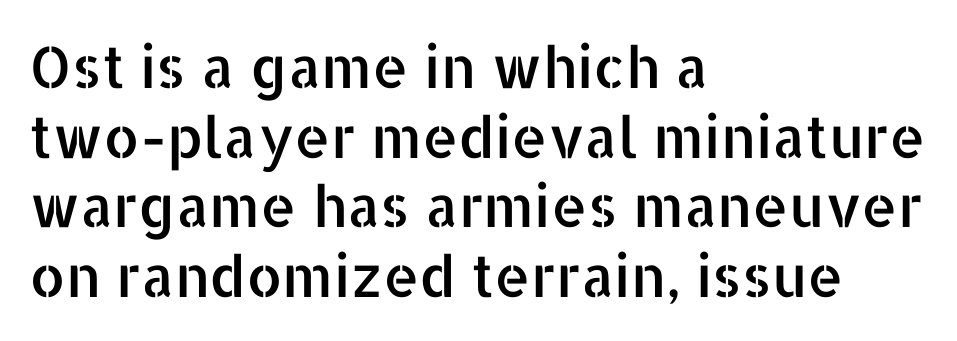
Style check: upright. You could not count columns in this text — the font is proportionally spaced. Casual observation: everything's shoved over to the left. What stands out about the letter spacing? Nothing — it is the standard amount.
